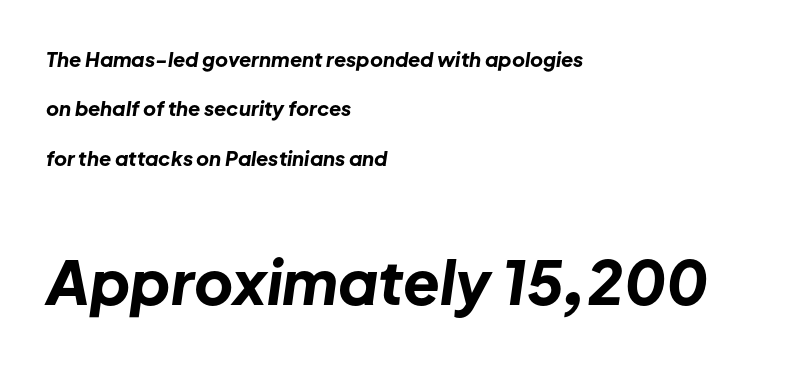
Q: Is the text bold? A: Yes.
Q: Is the text italic (slanted)? A: Yes, it leans right by about 8 degrees.
Q: Is the text underlined? A: No.
Q: How is the paragraph aligned? A: Left-aligned.
Q: Is the spacing between letters normal or unusually wide? A: Normal.
Q: Is the spacing between lines tight, normal or loose? A: Loose.
Q: Which block of text is set in a larger size, the first (top) or the second (bottom)? A: The second (bottom) one.
Q: Width (condensed, normal, or wide)? A: Normal.
Q: Stroke contrast? A: Low.
Q: x-height? A: Medium.
Q: Monospaced? A: No.
